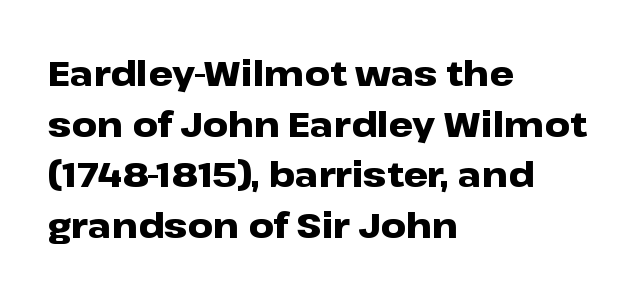
If you drew a ruler down the left edge, every line would touch it. If you drew a line through each stem, it would be perfectly vertical. Pretty heavy lettering here — definitely bold. Observe the ordinary spacing: letters are neighbours, not strangers.
